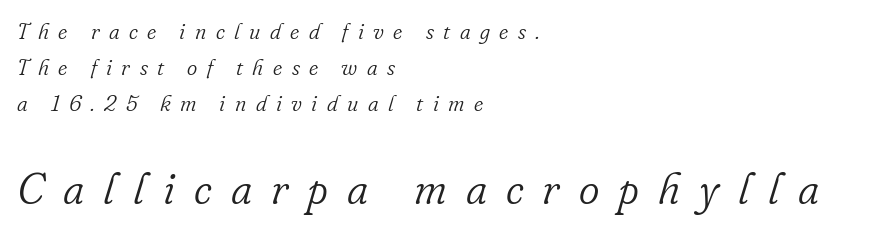
Weight: in the light-to-regular range. Varying glyph widths throughout — classic text-font behaviour. Someone cranked the tracking dial way up on this one. The designer went with a serif here, giving each stem small feet. Descenders hang freely into open space.
